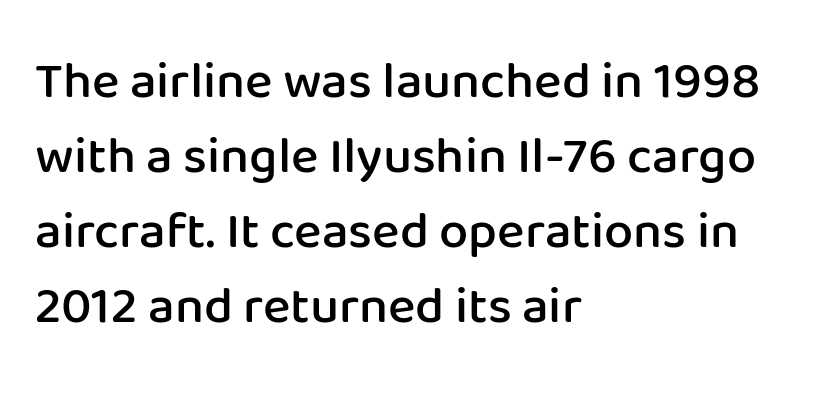
The image shows 52 px semibold sans-serif type, upright; set left-aligned, normal line spacing (1.44x), normal letter spacing, not underlined; low stroke contrast and a medium x-height.
